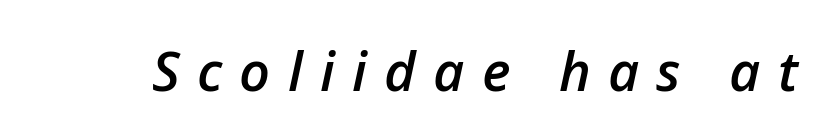
{"italic": "yes", "lean": "right", "slant_degrees": 12, "bold": "semi", "weight": "semibold", "width": "normal", "stroke_contrast": "low", "x_height": "medium", "monospaced": "no", "underline": "no", "letter_spacing": "wide", "letter_spacing_em": 0.32, "glyph_px": 54}
